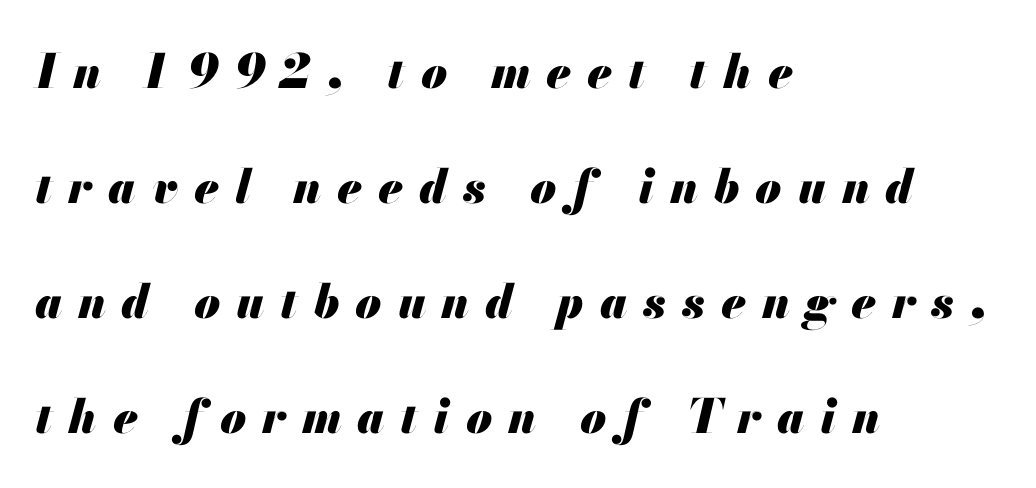
The lettering tilts uniformly, giving the passage an italic look. The gap between lines stays unmarked. Letter spacing: wide. Airy leading. Set as a true bold cut, around the 700 mark.
